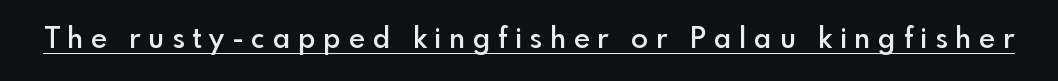
When letters stand straight like this, we call the style roman or upright. Is this a sans? Yes — the strokes have no serifs. Every word sits above its own underline. Spacing verdict: proportional, widths tailored to each character. Bold? Not quite — semibold, heavier than regular but stopping short. Is the letter spacing exaggerated? Yes — the characters are pushed far apart.
